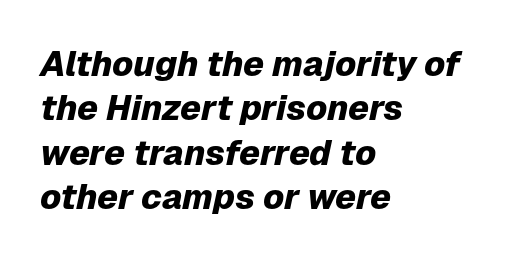
The typography opts for an oblique posture over an upright one. Line starts are locked; line ends wander. You could not count columns in this text — the font is proportionally spaced. This block has exactly the height ordinary leading produces. Observe the ordinary spacing: letters are neighbours, not strangers. The strokes are fattened all the way to bold.
